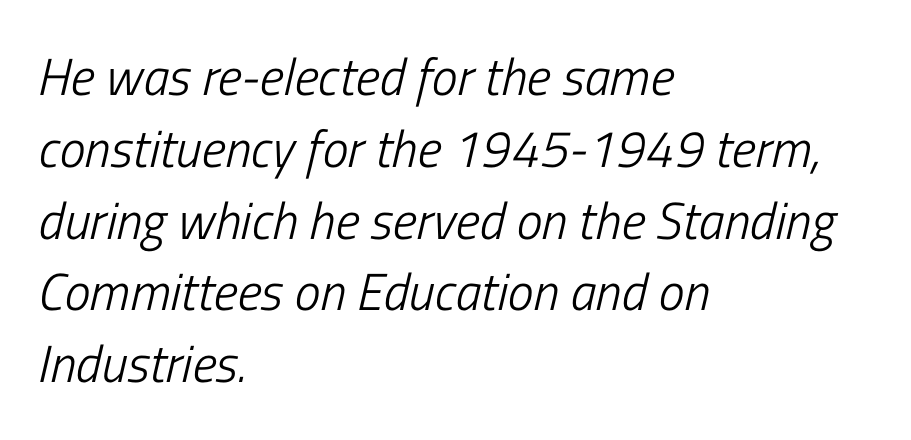
{"italic": "yes", "lean": "right", "slant_degrees": 13, "bold": "no", "weight": "light", "width": "condensed", "stroke_contrast": "low", "x_height": "medium", "monospaced": "no", "underline": "no", "align": "left", "line_spacing": "normal", "line_spacing_ratio": 1.38, "letter_spacing": "normal", "letter_spacing_em": 0.0, "glyph_px": 52}
